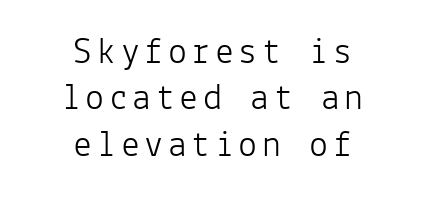
{"serif": "no", "italic": "no", "bold": "no", "weight": "light", "width": "normal", "stroke_contrast": "low", "x_height": "medium", "monospaced": "yes", "underline": "no", "align": "center", "line_spacing_ratio": 1.22, "glyph_px": 38}
